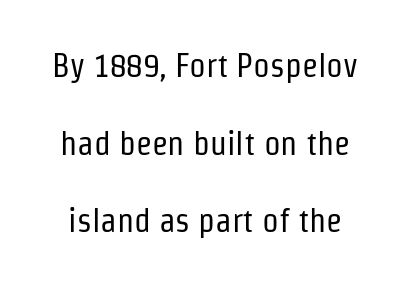
Q: Is the text bold? A: No.
Q: Is the text italic (slanted)? A: No, it is upright.
Q: Is the typeface a serif or a sans-serif typeface? A: Sans-serif.
Q: Is the text underlined? A: No.
Q: Is the spacing between letters normal or unusually wide? A: Normal.
Q: Is the spacing between lines tight, normal or loose? A: Loose.
Q: Width (condensed, normal, or wide)? A: Condensed.
Q: Stroke contrast? A: Low.
Q: x-height? A: Medium.
Q: Monospaced? A: No.
